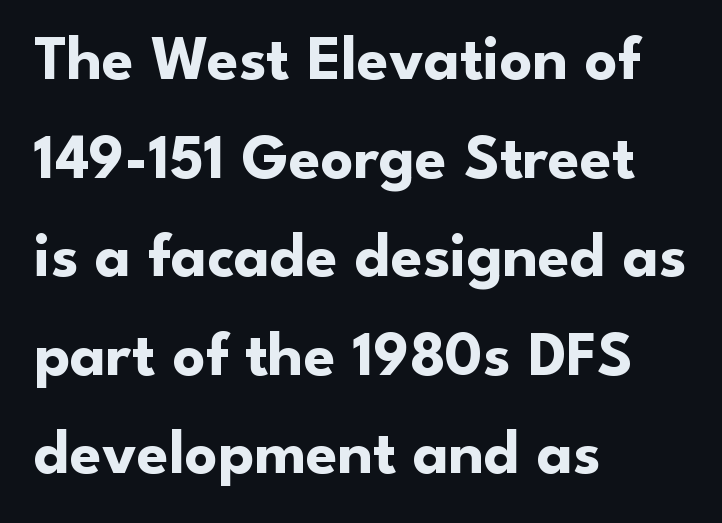
{"serif": "no", "italic": "no", "bold": "yes", "weight": "bold", "width": "normal", "stroke_contrast": "low", "x_height": "small", "monospaced": "no", "underline": "no", "align": "left", "line_spacing": "normal", "line_spacing_ratio": 1.54, "letter_spacing": "normal", "letter_spacing_em": 0.0, "glyph_px": 64}
